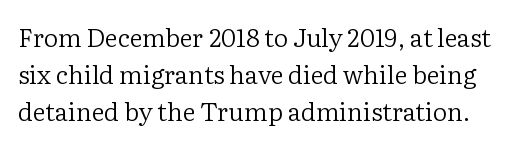
Q: Is the text bold? A: No.
Q: Is the text italic (slanted)? A: No, it is upright.
Q: Is the text underlined? A: No.
Q: Is the spacing between letters normal or unusually wide? A: Normal.
Q: Is the spacing between lines tight, normal or loose? A: Normal.
